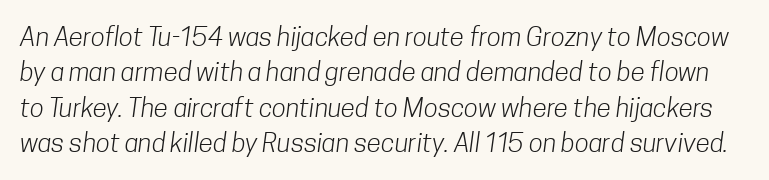
Beneath every word, the page is bare. These lines keep a tight, regular rhythm from letter to letter. The passage shown is not bold in any degree. One glance says typical: line gaps are just what's usual.
